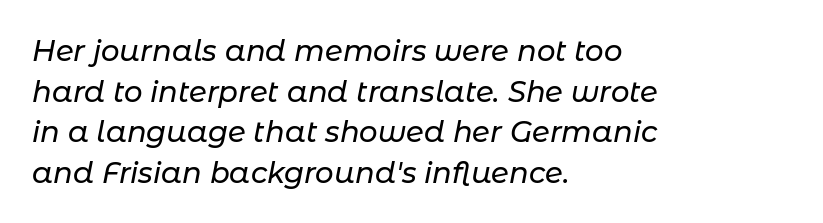
{"italic": "yes", "lean": "right", "slant_degrees": 11, "width": "normal", "stroke_contrast": "low", "x_height": "medium", "monospaced": "no", "underline": "no", "align": "left", "line_spacing": "normal", "line_spacing_ratio": 1.4, "letter_spacing": "normal", "letter_spacing_em": 0.0, "glyph_px": 29}
